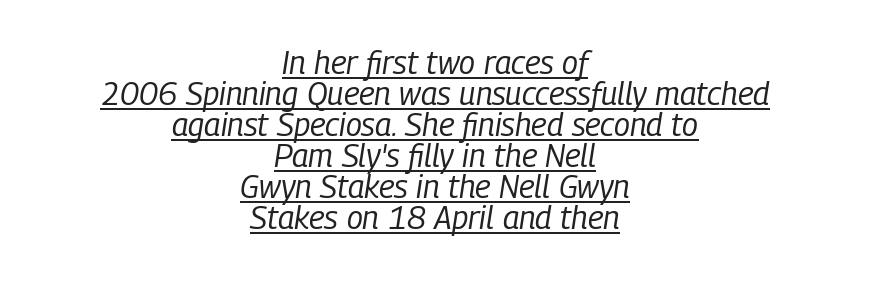
{"italic": "yes", "lean": "right", "slant_degrees": 9, "bold": "no", "weight": "regular", "width": "condensed", "stroke_contrast": "low", "x_height": "medium", "monospaced": "no", "underline": "yes", "align": "center", "line_spacing": "tight", "line_spacing_ratio": 0.97, "letter_spacing": "normal", "letter_spacing_em": 0.0, "glyph_px": 32}
